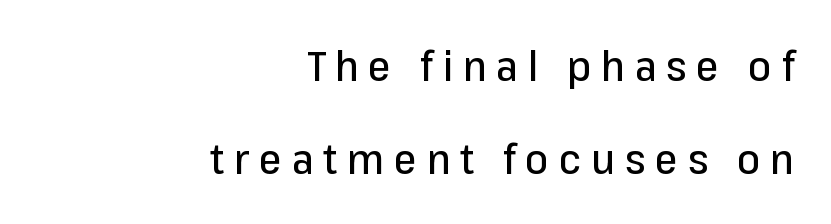
Q: Is the text italic (slanted)? A: No, it is upright.
Q: Is the typeface a serif or a sans-serif typeface? A: Sans-serif.
Q: Is the text underlined? A: No.
Q: How is the paragraph aligned? A: Right-aligned.
Q: Is the spacing between letters normal or unusually wide? A: Unusually wide.
Q: Is the spacing between lines tight, normal or loose? A: Loose.
Q: Width (condensed, normal, or wide)? A: Normal.
Q: Stroke contrast? A: Low.
Q: x-height? A: Medium.
Q: Monospaced? A: No.
